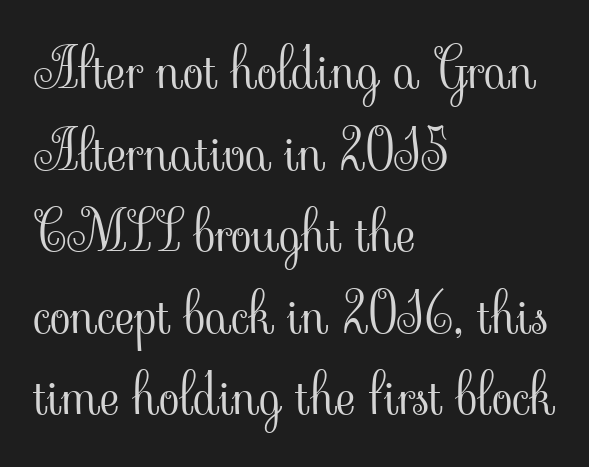
The image shows 54 px light serif type, upright; set left-aligned, normal line spacing (1.51x), normal letter spacing, not underlined; low stroke contrast and a small x-height.
